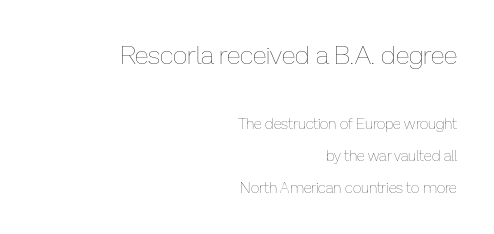
{"italic": "no", "bold": "no", "underline": "no", "align": "right", "line_spacing": "loose", "line_spacing_ratio": 2.12, "letter_spacing": "normal", "letter_spacing_em": 0.0, "larger_block": "first", "size_ratio": 1.73, "glyph_px": 26}
